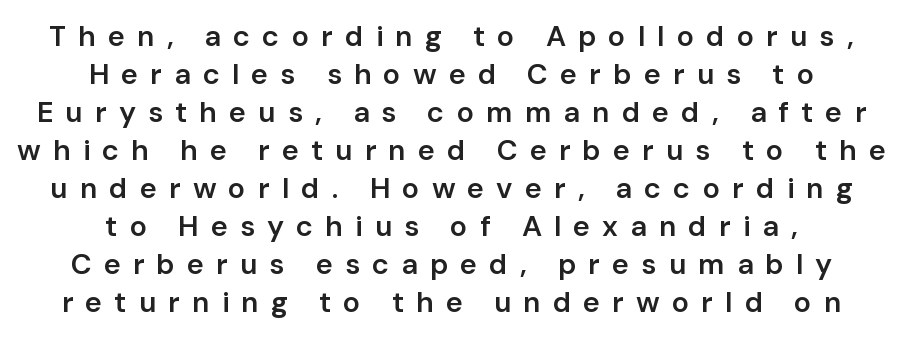
{"serif": "no", "italic": "no", "bold": "semi", "weight": "semibold", "width": "normal", "stroke_contrast": "low", "x_height": "medium", "monospaced": "no", "underline": "no", "align": "center", "line_spacing": "normal", "line_spacing_ratio": 1.31, "letter_spacing": "wide", "letter_spacing_em": 0.41, "glyph_px": 29}
